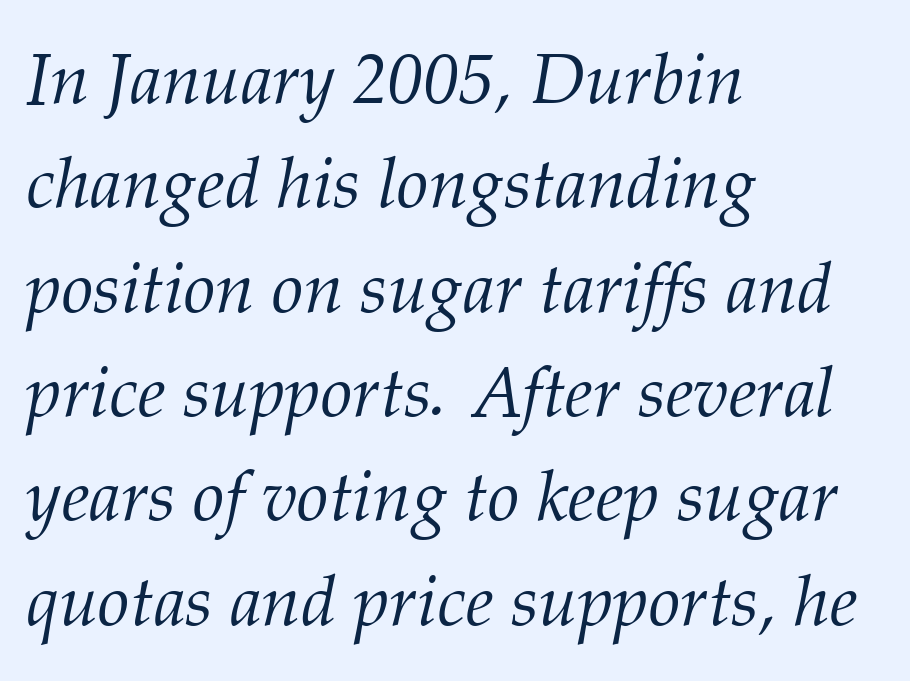
Q: Is the text bold? A: No.
Q: Is the text italic (slanted)? A: Yes, it leans right by about 12 degrees.
Q: Is the typeface a serif or a sans-serif typeface? A: Serif.
Q: Is the text underlined? A: No.
Q: How is the paragraph aligned? A: Left-aligned.
Q: Is the spacing between letters normal or unusually wide? A: Normal.
Q: Is the spacing between lines tight, normal or loose? A: Normal.
Q: Width (condensed, normal, or wide)? A: Normal.
Q: Stroke contrast? A: Medium.
Q: x-height? A: Medium.
Q: Monospaced? A: No.
